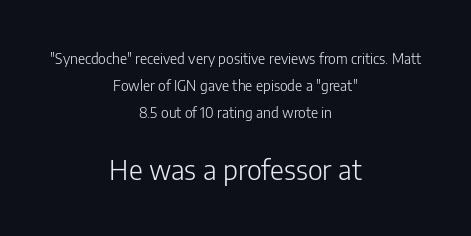
Bare-footed words on every line. The rendering uses a large line-height, opening up the rows. This sample uses plain, unmodified letter spacing. The rag falls on both sides of this text block equally. Top chunk: small. Bottom chunk: large. The letters look calm and open, with moderate or lighter stems.
